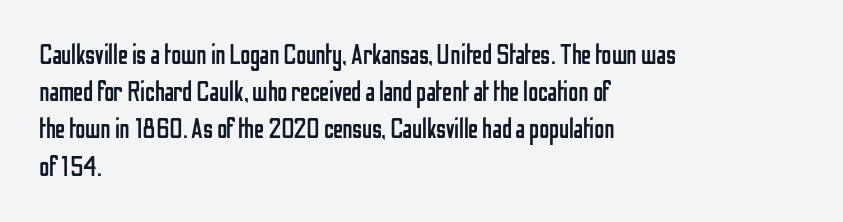
{"serif": "no", "italic": "no", "bold": "no", "weight": "regular", "width": "condensed", "stroke_contrast": "low", "x_height": "medium", "monospaced": "no", "underline": "no", "align": "left", "line_spacing": "normal", "line_spacing_ratio": 1.33, "letter_spacing": "normal", "letter_spacing_em": 0.0, "glyph_px": 28}
